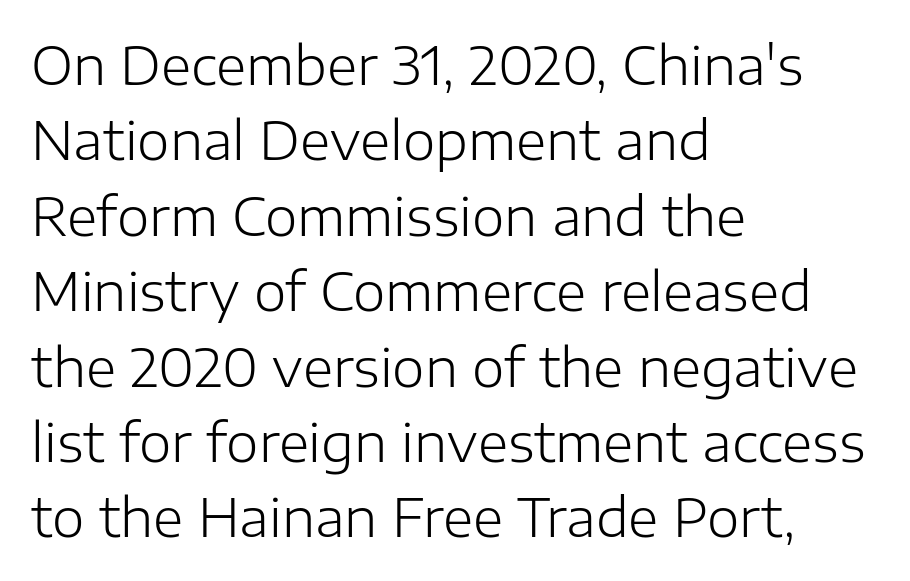
The image shows 52 px light sans-serif type, upright; set left-aligned, normal line spacing (1.45x), normal letter spacing, not underlined; low stroke contrast and a medium x-height.
